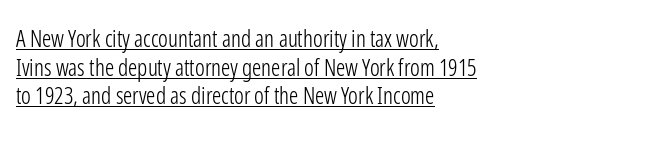
Q: Is the text bold? A: No.
Q: Is the text italic (slanted)? A: No, it is upright.
Q: Is the text underlined? A: Yes.
Q: How is the paragraph aligned? A: Left-aligned.
Q: Is the spacing between letters normal or unusually wide? A: Normal.
